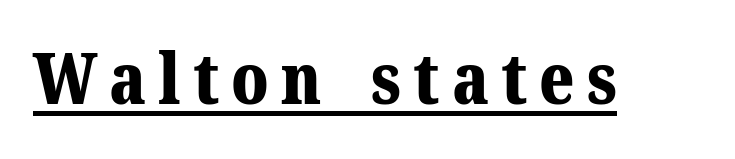
{"serif": "yes", "italic": "no", "bold": "yes", "weight": "bold", "width": "normal", "stroke_contrast": "medium", "x_height": "medium", "monospaced": "no", "underline": "yes", "glyph_px": 71}
